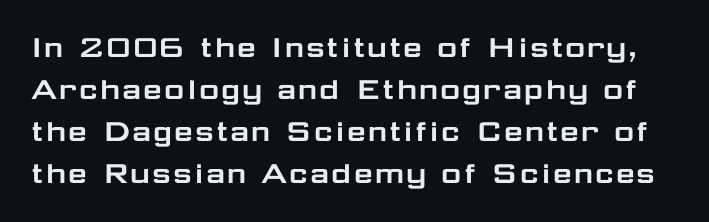
Q: Is the text italic (slanted)? A: No, it is upright.
Q: Is the typeface a serif or a sans-serif typeface? A: Sans-serif.
Q: Is the text underlined? A: No.
Q: Is the spacing between letters normal or unusually wide? A: Normal.
Q: Width (condensed, normal, or wide)? A: Wide.
Q: Stroke contrast? A: Low.
Q: x-height? A: Medium.
Q: Monospaced? A: No.
